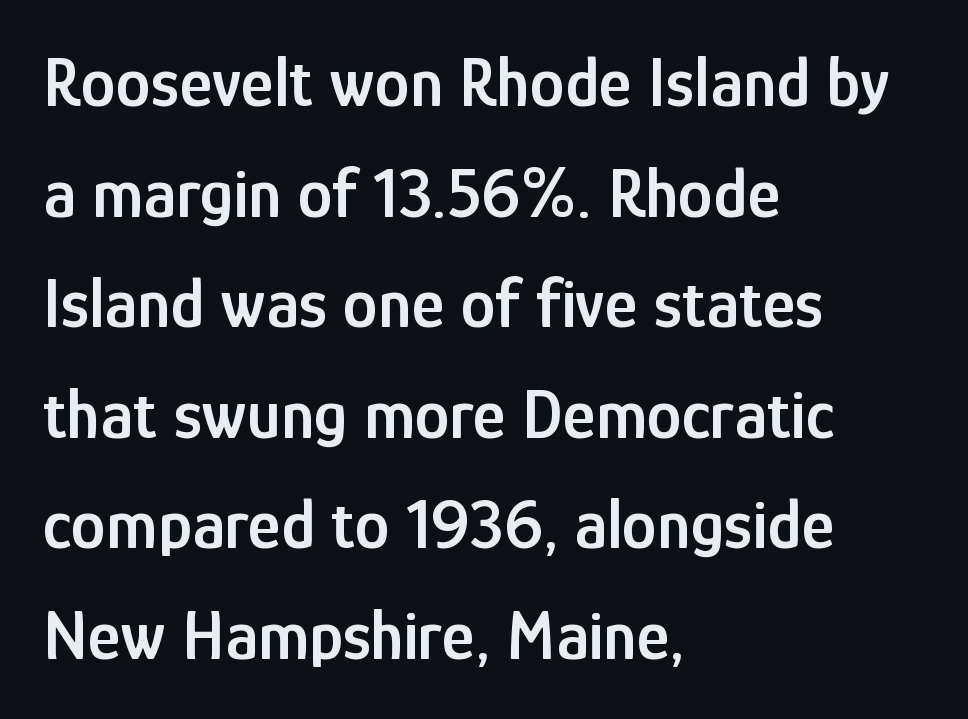
Q: Is the text bold? A: Semi-bold.
Q: Is the text italic (slanted)? A: No, it is upright.
Q: Is the typeface a serif or a sans-serif typeface? A: Sans-serif.
Q: Is the text underlined? A: No.
Q: How is the paragraph aligned? A: Left-aligned.
Q: Is the spacing between letters normal or unusually wide? A: Normal.
Q: Is the spacing between lines tight, normal or loose? A: Normal.
Q: Width (condensed, normal, or wide)? A: Condensed.
Q: Stroke contrast? A: Low.
Q: x-height? A: Medium.
Q: Monospaced? A: No.
